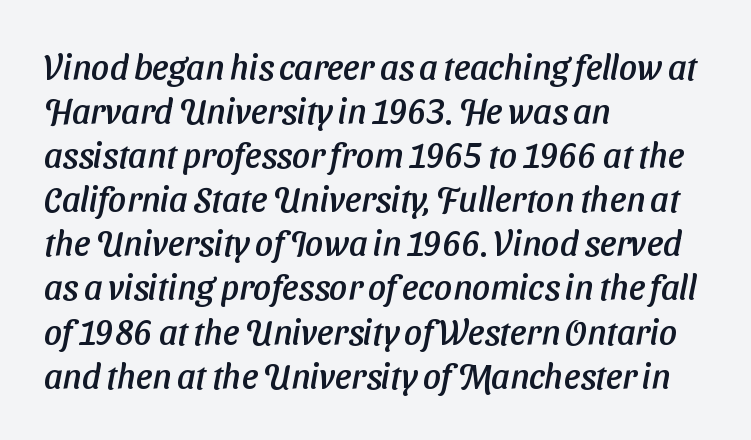
Q: Is the typeface a serif or a sans-serif typeface? A: Sans-serif.
Q: Is the text underlined? A: No.
Q: How is the paragraph aligned? A: Left-aligned.
Q: Is the spacing between letters normal or unusually wide? A: Normal.
Q: Is the spacing between lines tight, normal or loose? A: Normal.
Q: Width (condensed, normal, or wide)? A: Normal.
Q: Stroke contrast? A: Low.
Q: x-height? A: Medium.
Q: Monospaced? A: No.
